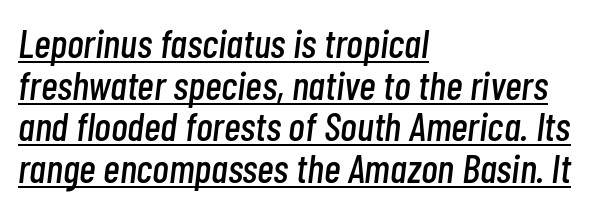
Q: Is the text italic (slanted)? A: Yes, it leans right by about 7 degrees.
Q: Is the text underlined? A: Yes.
Q: How is the paragraph aligned? A: Left-aligned.
Q: Is the spacing between letters normal or unusually wide? A: Normal.
Q: Is the spacing between lines tight, normal or loose? A: Tight.
Q: Width (condensed, normal, or wide)? A: Condensed.
Q: Stroke contrast? A: Low.
Q: x-height? A: Medium.
Q: Monospaced? A: No.
